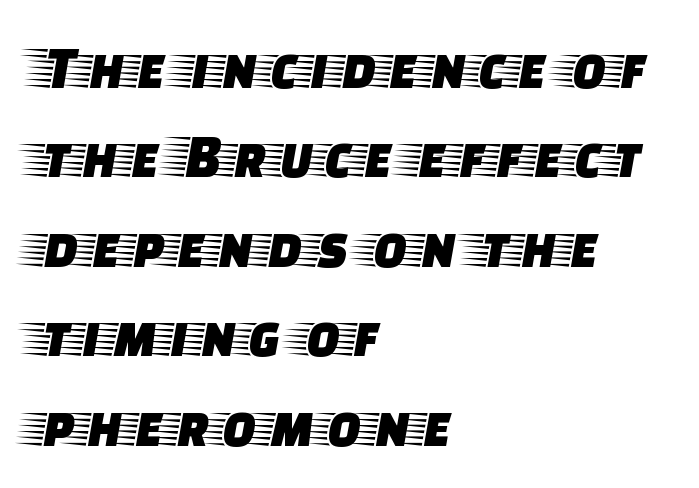
The image shows 63 px wide serif type; set left-aligned, normal line spacing (1.42x), normal letter spacing, not underlined; low stroke contrast and a large x-height.
